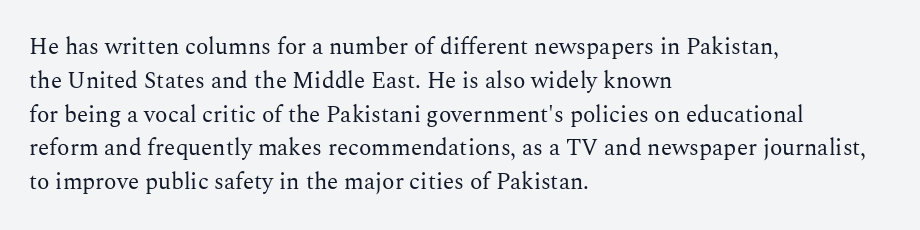
{"italic": "no", "bold": "no", "underline": "no", "align": "left", "line_spacing": "normal", "line_spacing_ratio": 1.47, "letter_spacing": "normal", "letter_spacing_em": 0.0, "glyph_px": 23}
